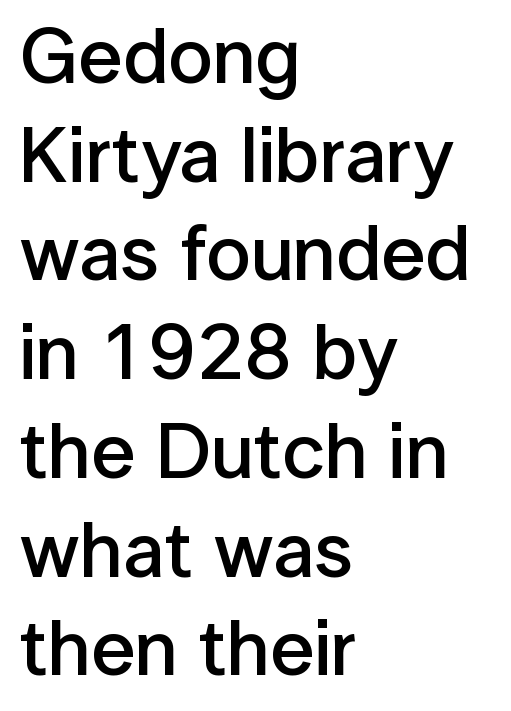
The image shows 79 px semibold sans-serif type, upright; set left-aligned, normal line spacing (1.25x), normal letter spacing, not underlined; low stroke contrast and a medium x-height.
